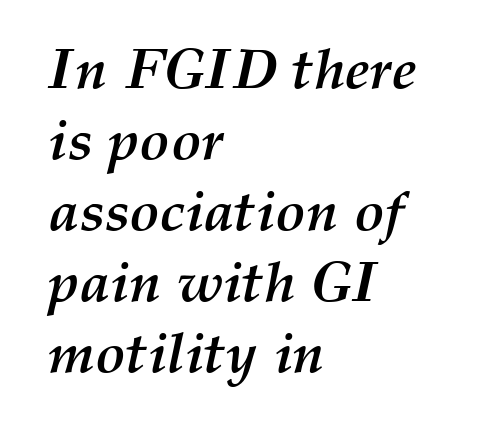
Q: Is the text bold? A: Yes.
Q: Is the text italic (slanted)? A: Yes, it leans right by about 12 degrees.
Q: Is the text underlined? A: No.
Q: How is the paragraph aligned? A: Left-aligned.
Q: Is the spacing between letters normal or unusually wide? A: Normal.
Q: Is the spacing between lines tight, normal or loose? A: Normal.
Q: Width (condensed, normal, or wide)? A: Normal.
Q: Stroke contrast? A: Medium.
Q: x-height? A: Medium.
Q: Monospaced? A: No.
